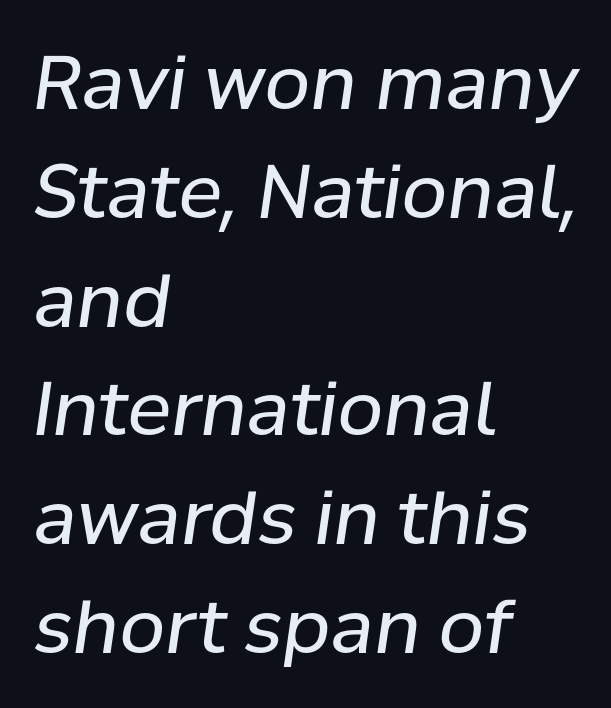
Q: Is the text bold? A: No.
Q: Is the text italic (slanted)? A: Yes, it leans right by about 8 degrees.
Q: Is the text underlined? A: No.
Q: How is the paragraph aligned? A: Left-aligned.
Q: Is the spacing between letters normal or unusually wide? A: Normal.
Q: Is the spacing between lines tight, normal or loose? A: Normal.
Q: Width (condensed, normal, or wide)? A: Normal.
Q: Stroke contrast? A: Low.
Q: x-height? A: Medium.
Q: Monospaced? A: No.
